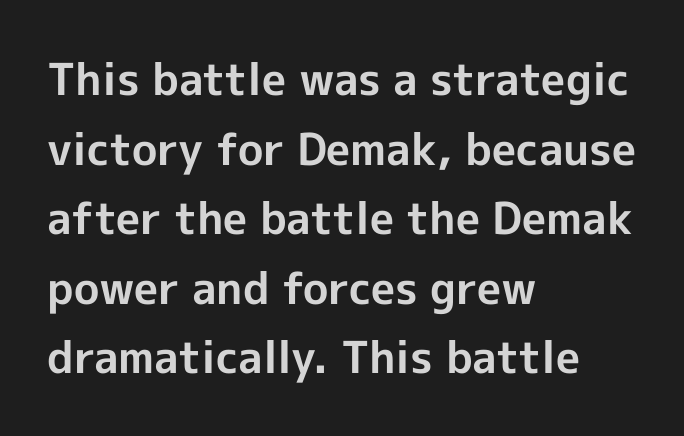
{"serif": "no", "italic": "no", "bold": "yes", "weight": "bold", "width": "normal", "x_height": "medium", "monospaced": "no", "underline": "no", "align": "left", "line_spacing": "normal", "line_spacing_ratio": 1.58, "letter_spacing": "normal", "letter_spacing_em": 0.0, "glyph_px": 44}
